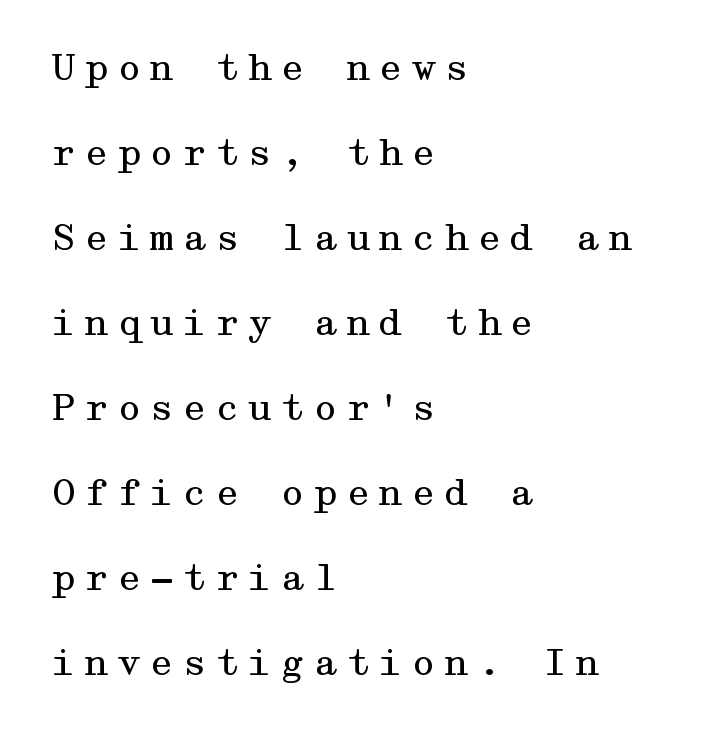
The image shows 36 px regular-weight, wide serif type, upright; set left-aligned, loose line spacing (2.36x), unusually wide letter spacing (+0.21 em), not underlined; medium stroke contrast and a medium x-height.
